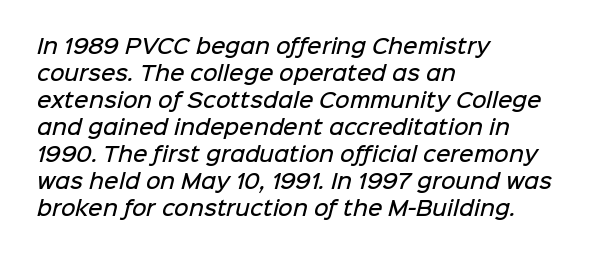
Words appear dense and cohesive because spacing is normal. Stroke thickness is moderately raised; the sample reads as semibold. A clean baseline with only descenders dipping below it. Each new line begins a customary step beneath the previous one. Visually the block forms a straight wall on the left and a jagged coastline on the right.
